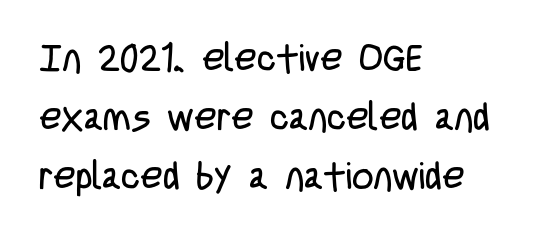
The image shows 38 px regular-weight, condensed sans-serif type, upright; set left-aligned, normal line spacing (1.55x), normal letter spacing, not underlined; low stroke contrast and a large x-height.
